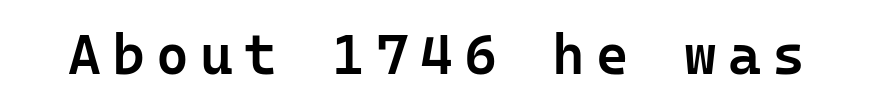
{"serif": "no", "italic": "no", "bold": "semi", "weight": "semibold", "width": "normal", "stroke_contrast": "low", "x_height": "medium", "monospaced": "yes", "underline": "no", "letter_spacing": "wide", "letter_spacing_em": 0.2, "glyph_px": 56}
